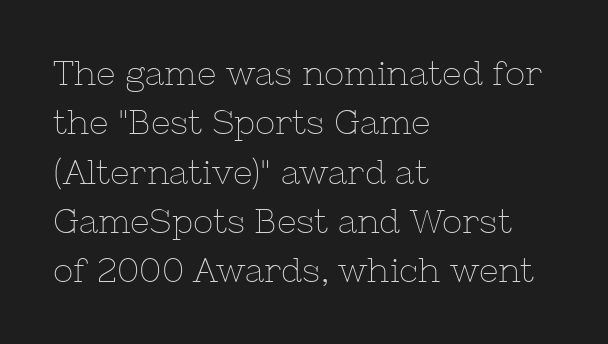
{"serif": "yes", "italic": "no", "bold": "no", "weight": "thin", "width": "normal", "stroke_contrast": "low", "x_height": "medium", "monospaced": "no", "underline": "no", "align": "left", "line_spacing": "normal", "line_spacing_ratio": 1.45, "letter_spacing": "normal", "letter_spacing_em": 0.0, "glyph_px": 34}
